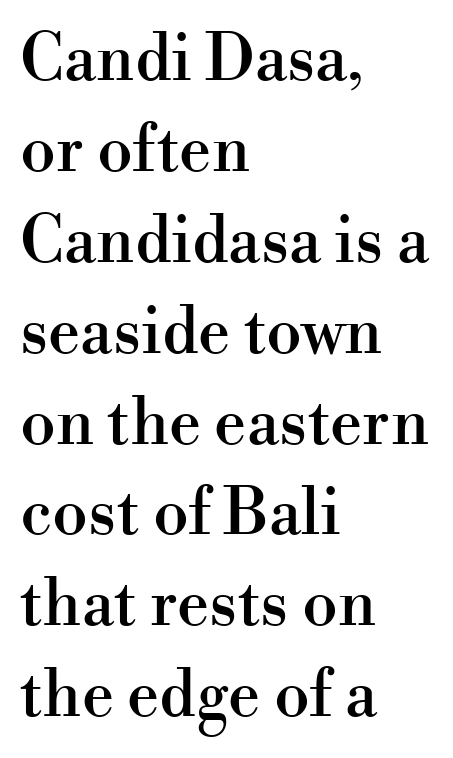
The image shows 64 px serif type, upright; set left-aligned, normal line spacing (1.42x), normal letter spacing, not underlined; high stroke contrast and a small x-height.
